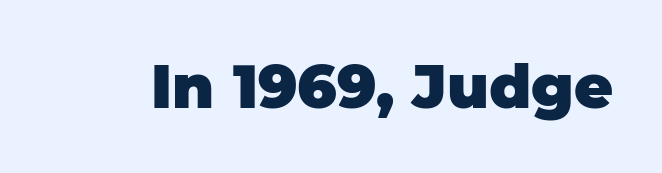
The image shows 60 px heavy sans-serif type, upright; set normal letter spacing, not underlined; low stroke contrast and a large x-height.
